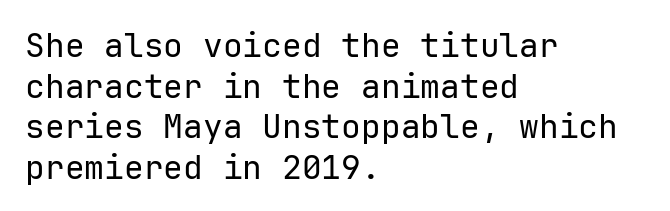
{"serif": "no", "italic": "no", "bold": "no", "weight": "regular", "width": "normal", "stroke_contrast": "low", "x_height": "medium", "underline": "no", "align": "left", "line_spacing_ratio": 1.23, "letter_spacing": "normal", "letter_spacing_em": 0.0, "glyph_px": 33}
